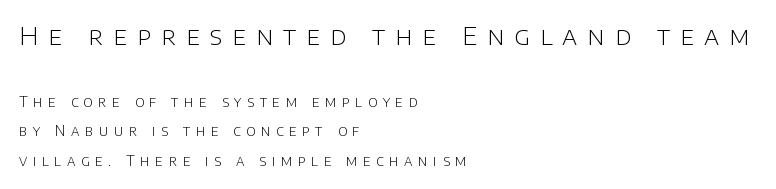
Decoration check: the copy has no underline. Substantial extra tracking has been applied to these lines. The designer gave the opening block more size than the closing block. Does the copy run flush right? No — it runs flush left. Do the letters lean? They stand straight. Does the leading feel generous? Absolutely, it's lavish.
